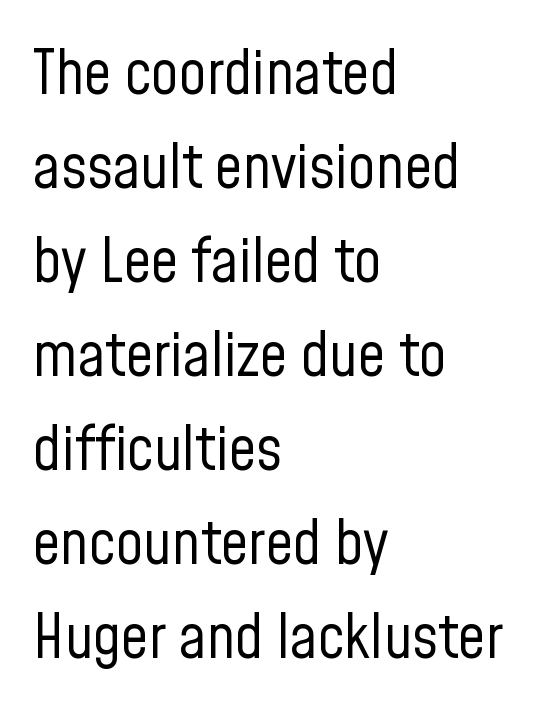
{"serif": "no", "italic": "no", "bold": "no", "weight": "regular", "width": "condensed", "stroke_contrast": "low", "x_height": "medium", "monospaced": "no", "underline": "no", "align": "left", "line_spacing": "normal", "line_spacing_ratio": 1.54, "letter_spacing": "normal", "letter_spacing_em": 0.0, "glyph_px": 61}
